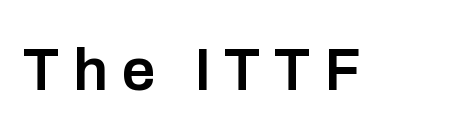
Quick note: underline off. Every stem runs plumb, perpendicular to the baseline. The horizontal fit of the characters is loose and conspicuously gappy. This sample has the flowing, uneven cadence of proportional lettering. Unlike a traditional serif, this face leaves its strokes unadorned. Slightly chunky letters — semibold, I'd say, not full bold.
